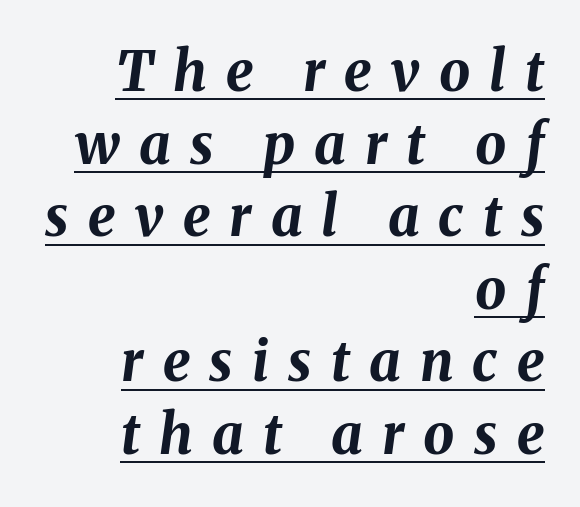
Q: Is the text bold? A: Yes.
Q: Is the text italic (slanted)? A: Yes, it leans right by about 8 degrees.
Q: Is the text underlined? A: Yes.
Q: How is the paragraph aligned? A: Right-aligned.
Q: Is the spacing between letters normal or unusually wide? A: Unusually wide.
Q: Is the spacing between lines tight, normal or loose? A: Normal.
Q: Width (condensed, normal, or wide)? A: Normal.
Q: Stroke contrast? A: Medium.
Q: x-height? A: Medium.
Q: Monospaced? A: No.
